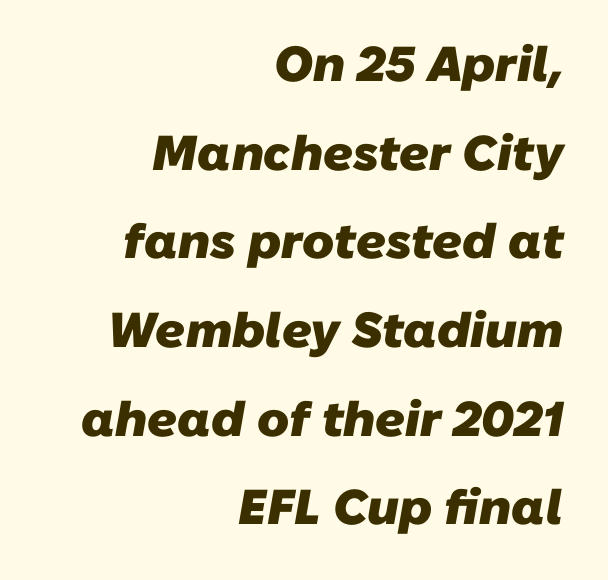
Q: Is the text bold? A: Yes.
Q: Is the typeface a serif or a sans-serif typeface? A: Sans-serif.
Q: Is the text underlined? A: No.
Q: How is the paragraph aligned? A: Right-aligned.
Q: Is the spacing between letters normal or unusually wide? A: Normal.
Q: Width (condensed, normal, or wide)? A: Normal.
Q: Stroke contrast? A: Low.
Q: x-height? A: Medium.
Q: Monospaced? A: No.
